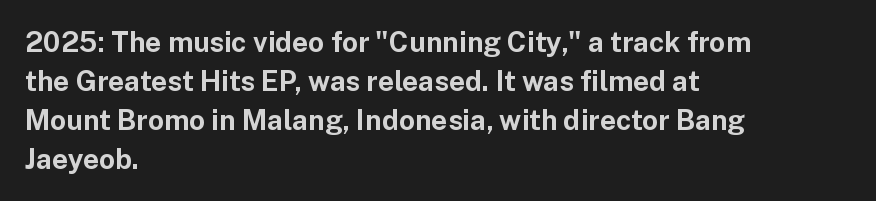
{"serif": "no", "italic": "no", "bold": "yes", "weight": "bold", "width": "normal", "stroke_contrast": "low", "x_height": "medium", "monospaced": "no", "underline": "no", "align": "left", "line_spacing": "normal", "line_spacing_ratio": 1.39, "letter_spacing": "normal", "letter_spacing_em": 0.0, "glyph_px": 28}
